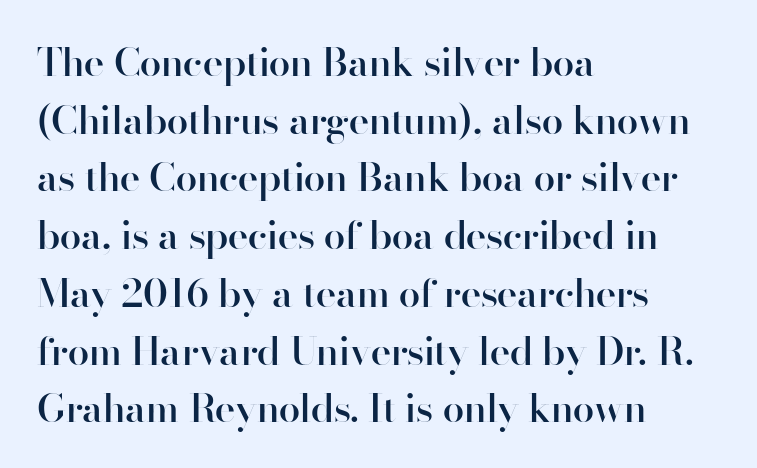
Q: Is the text bold? A: Semi-bold.
Q: Is the text italic (slanted)? A: No, it is upright.
Q: Is the typeface a serif or a sans-serif typeface? A: Sans-serif.
Q: Is the text underlined? A: No.
Q: How is the paragraph aligned? A: Left-aligned.
Q: Is the spacing between letters normal or unusually wide? A: Normal.
Q: Is the spacing between lines tight, normal or loose? A: Normal.
Q: Width (condensed, normal, or wide)? A: Normal.
Q: Stroke contrast? A: High.
Q: x-height? A: Small.
Q: Monospaced? A: No.
